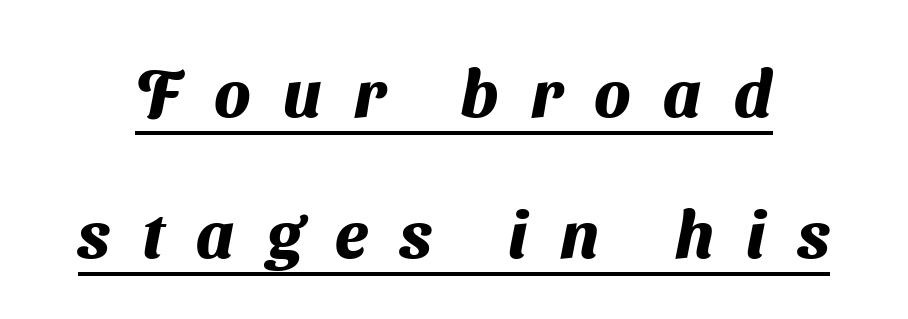
{"serif": "no", "bold": "yes", "weight": "heavy", "width": "normal", "stroke_contrast": "medium", "x_height": "medium", "monospaced": "no", "underline": "yes", "line_spacing": "loose", "line_spacing_ratio": 2.13, "letter_spacing": "wide", "letter_spacing_em": 0.49, "glyph_px": 66}
